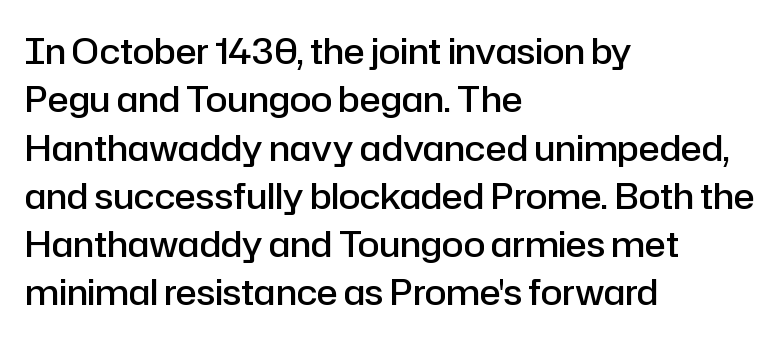
Q: Is the text bold? A: Semi-bold.
Q: Is the text italic (slanted)? A: No, it is upright.
Q: Is the typeface a serif or a sans-serif typeface? A: Sans-serif.
Q: Is the text underlined? A: No.
Q: How is the paragraph aligned? A: Left-aligned.
Q: Is the spacing between letters normal or unusually wide? A: Normal.
Q: Is the spacing between lines tight, normal or loose? A: Normal.
Q: Width (condensed, normal, or wide)? A: Normal.
Q: Stroke contrast? A: Low.
Q: x-height? A: Medium.
Q: Monospaced? A: No.
